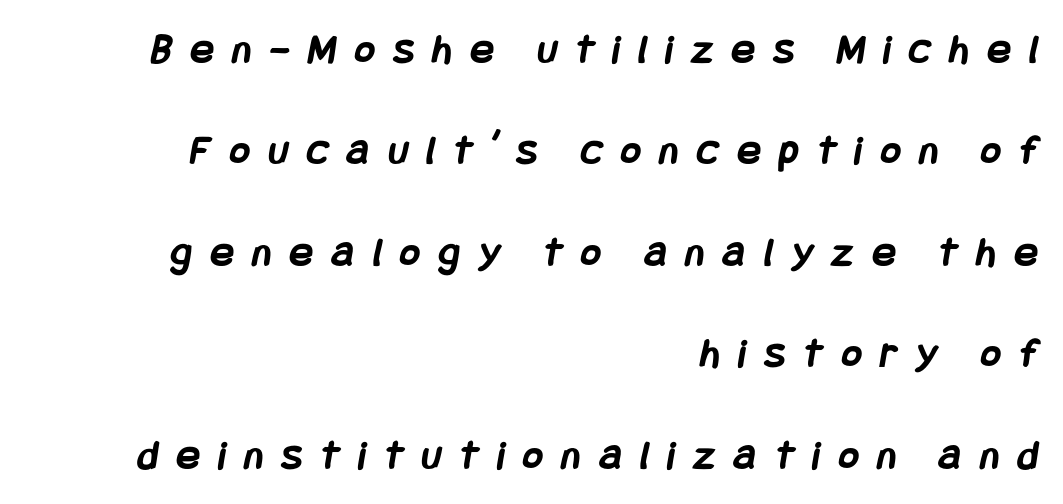
The image shows 43 px semibold, condensed sans-serif type; set right-aligned, loose line spacing (2.36x), unusually wide letter spacing (+0.44 em), not underlined; low stroke contrast and a large x-height.
